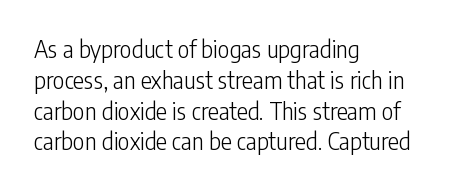
Descenders are the only things crossing below the line. The font sits on the lighter half of the weight spectrum, regular included. Does the copy run flush right? No — it runs flush left. Vertically, the passage feels balanced, rows spaced as you'd expect.
